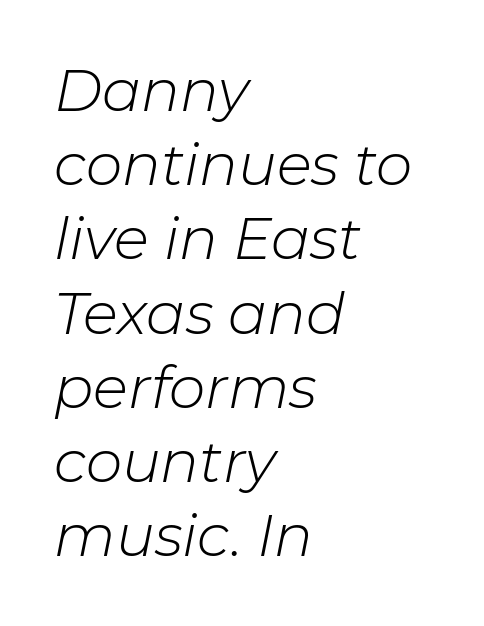
The image shows 58 px light type, italic (leaning right); set left-aligned, normal line spacing (1.28x), normal letter spacing, not underlined; low stroke contrast and a medium x-height.
